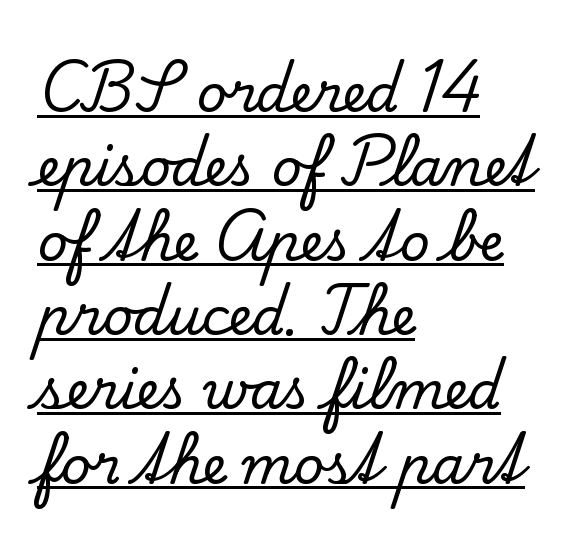
The image shows 52 px serif type; set left-aligned, normal line spacing (1.43x), normal letter spacing, underlined; low stroke contrast and a small x-height.
